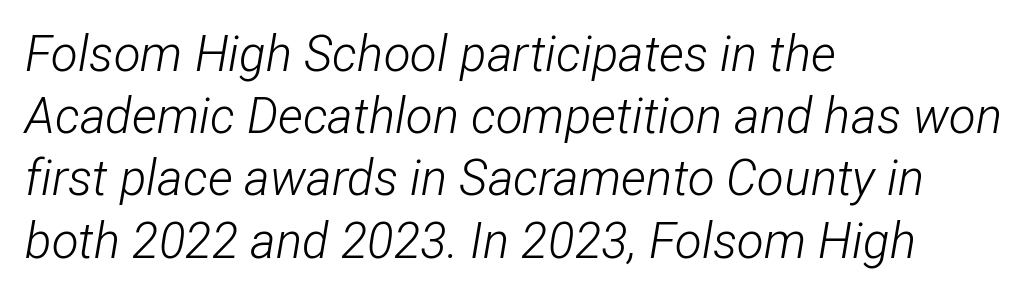
Q: Is the text bold? A: No.
Q: Is the text italic (slanted)? A: Yes, it leans right by about 12 degrees.
Q: Is the text underlined? A: No.
Q: How is the paragraph aligned? A: Left-aligned.
Q: Is the spacing between letters normal or unusually wide? A: Normal.
Q: Is the spacing between lines tight, normal or loose? A: Normal.
Q: Width (condensed, normal, or wide)? A: Condensed.
Q: Stroke contrast? A: Low.
Q: x-height? A: Medium.
Q: Monospaced? A: No.
